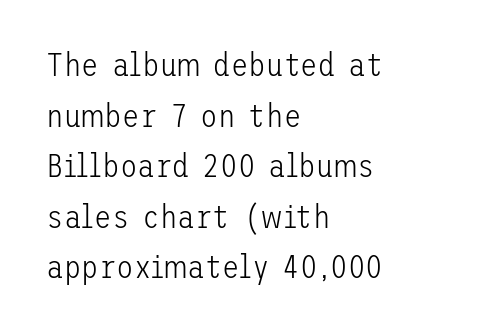
The image shows 32 px light sans-serif type, upright; set left-aligned, normal line spacing (1.58x), normal letter spacing, not underlined; low stroke contrast and a medium x-height.
